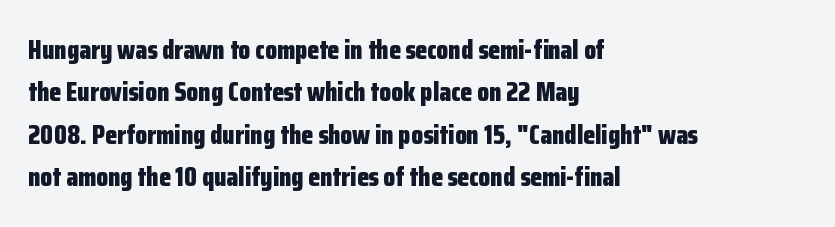
{"italic": "no", "bold": "yes", "underline": "no", "align": "left", "line_spacing": "normal", "line_spacing_ratio": 1.57, "letter_spacing": "normal", "letter_spacing_em": 0.0, "glyph_px": 27}
